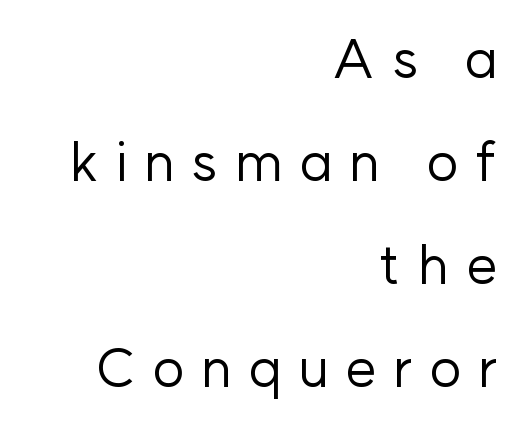
Typeset ragged left — the right edge is the straight one. Characters follow at a spacing far wider than the type designer built in. Looks like regular typesetting: each glyph gets only the width it needs. Posture: vertical. The glyphs are unaccompanied by any horizontal stroke below them.
